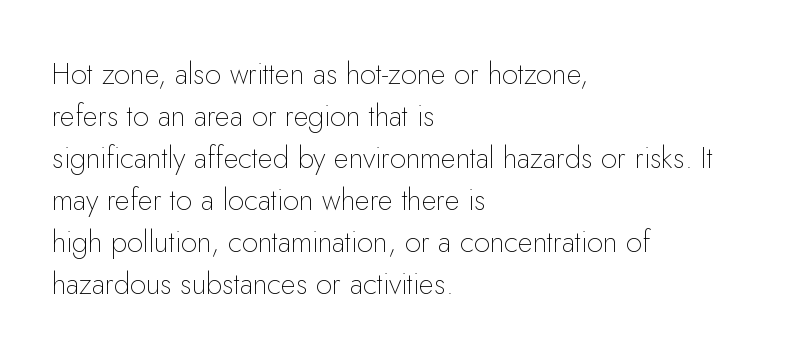
Line beginnings align vertically; line endings do not. A sans-serif font was chosen for this passage. Each letter keeps its own natural width here, so spacing adapts to shape. Just letters on the line, the space beneath them empty. Weight: regular or lighter. Nope, not italic — everything's standing straight.
